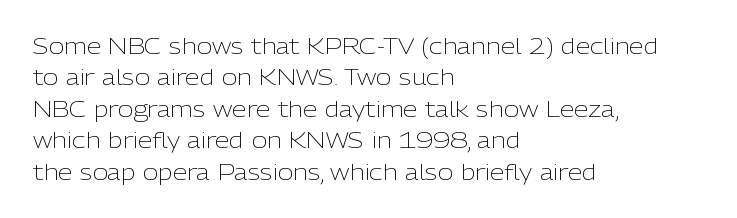
Each row of text sits above clean, open space. Italic? Not at all — the glyphs are vertical. Typeset ragged right — the left edge is the straight one. Each word holds together tightly as a unit, with standard inter-letter gaps. Interline gaps are of average width in this sample.
